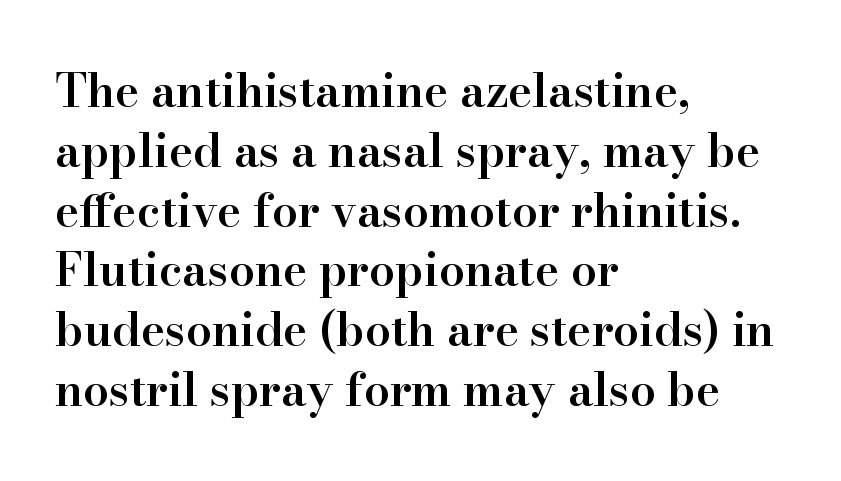
Students, observe: this is what conventionally led text looks like. Unlike italic type, these characters show no tilt at all. Strokes here are thickened, but only to semibold level. This sample has the flowing, uneven cadence of proportional lettering. A clean baseline with only descenders dipping below it. Students, note that the glyphs here touch the page at normal intervals.
